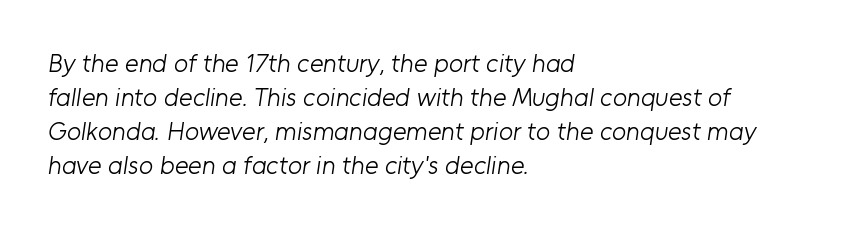
Q: Is the text bold? A: No.
Q: Is the text underlined? A: No.
Q: How is the paragraph aligned? A: Left-aligned.
Q: Is the spacing between letters normal or unusually wide? A: Normal.
Q: Is the spacing between lines tight, normal or loose? A: Normal.
